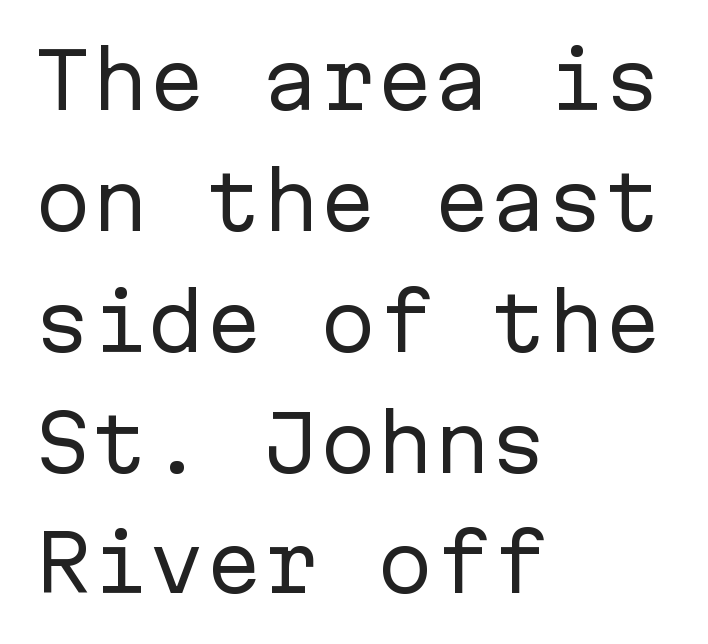
{"serif": "no", "italic": "no", "bold": "no", "weight": "regular", "width": "normal", "stroke_contrast": "low", "x_height": "medium", "monospaced": "yes", "underline": "no", "align": "left", "line_spacing": "normal", "line_spacing_ratio": 1.59, "letter_spacing": "normal", "letter_spacing_em": 0.0, "glyph_px": 76}
